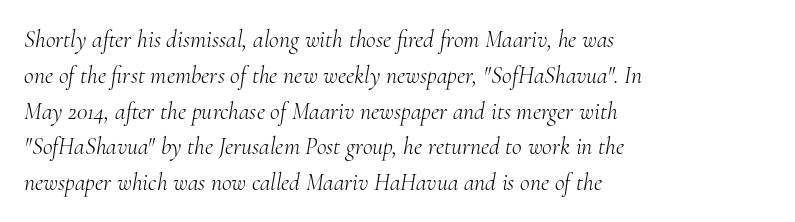
{"italic": "yes", "lean": "right", "slant_degrees": 10, "bold": "no", "underline": "no", "align": "left", "line_spacing": "normal", "line_spacing_ratio": 1.49, "letter_spacing": "normal", "letter_spacing_em": 0.0, "glyph_px": 24}
